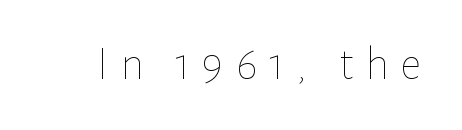
The image shows 47 px thin type, upright; set unusually wide letter spacing (+0.25 em), not underlined; low stroke contrast and a medium x-height.
